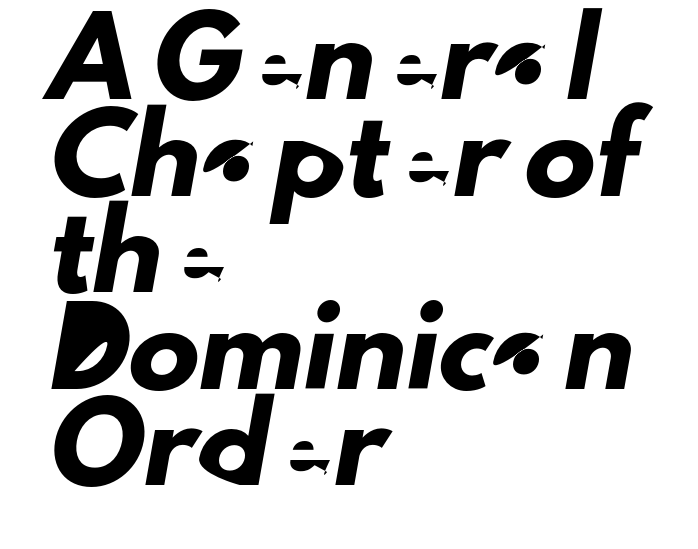
Q: Is the typeface a serif or a sans-serif typeface? A: Sans-serif.
Q: Is the text underlined? A: No.
Q: How is the paragraph aligned? A: Left-aligned.
Q: Is the spacing between letters normal or unusually wide? A: Normal.
Q: Is the spacing between lines tight, normal or loose? A: Normal.
Q: Width (condensed, normal, or wide)? A: Normal.
Q: Stroke contrast? A: Low.
Q: x-height? A: Small.
Q: Monospaced? A: No.
